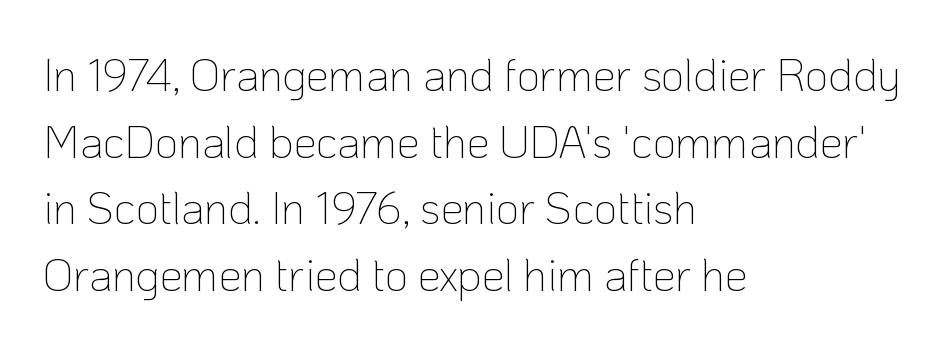
{"serif": "no", "italic": "no", "bold": "no", "weight": "thin", "width": "normal", "stroke_contrast": "low", "x_height": "medium", "monospaced": "no", "underline": "no", "align": "left", "line_spacing": "normal", "line_spacing_ratio": 1.48, "letter_spacing": "normal", "letter_spacing_em": 0.0, "glyph_px": 45}
